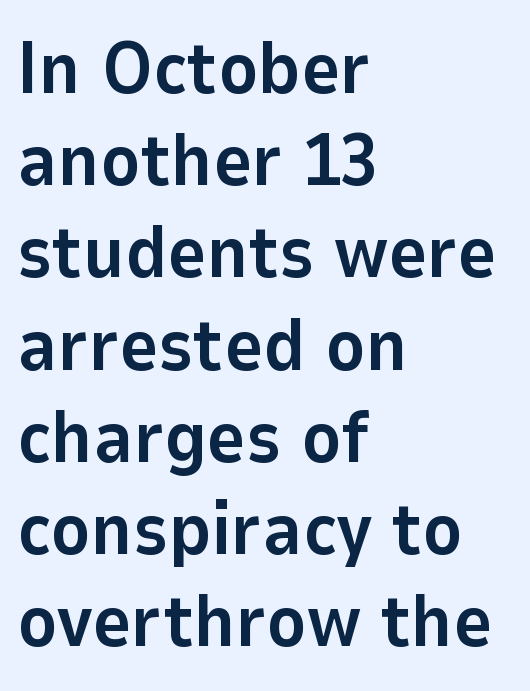
Q: Is the text bold? A: Yes.
Q: Is the text italic (slanted)? A: No, it is upright.
Q: Is the typeface a serif or a sans-serif typeface? A: Sans-serif.
Q: Is the text underlined? A: No.
Q: How is the paragraph aligned? A: Left-aligned.
Q: Is the spacing between letters normal or unusually wide? A: Normal.
Q: Width (condensed, normal, or wide)? A: Normal.
Q: Stroke contrast? A: Low.
Q: x-height? A: Medium.
Q: Monospaced? A: No.
